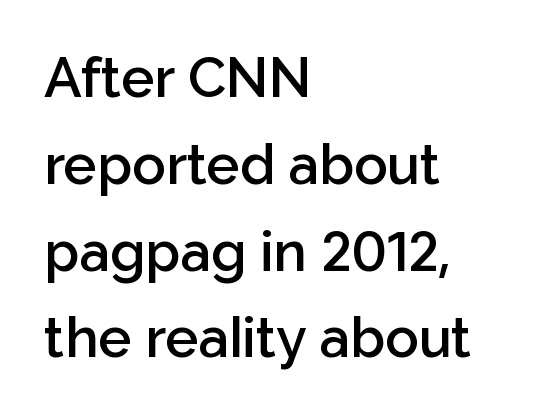
Q: Is the text bold? A: Semi-bold.
Q: Is the text italic (slanted)? A: No, it is upright.
Q: Is the typeface a serif or a sans-serif typeface? A: Sans-serif.
Q: Is the text underlined? A: No.
Q: How is the paragraph aligned? A: Left-aligned.
Q: Is the spacing between letters normal or unusually wide? A: Normal.
Q: Is the spacing between lines tight, normal or loose? A: Normal.
Q: Width (condensed, normal, or wide)? A: Normal.
Q: Stroke contrast? A: Low.
Q: x-height? A: Medium.
Q: Monospaced? A: No.
